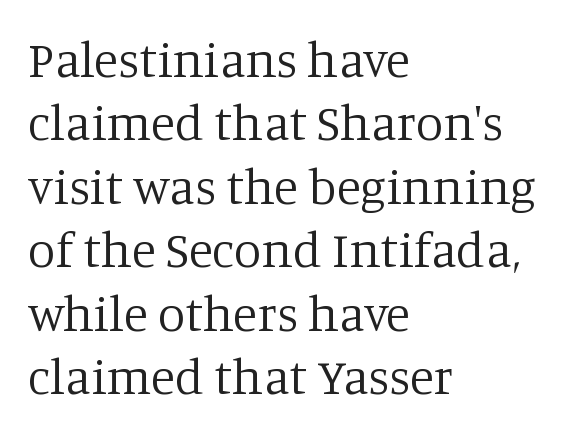
Tracking here is standard; glyphs follow each other at the usual distance. Vertical spacing — default. The rendering uses natural spacing where letterforms have individual widths. The zone under the glyphs is completely vacant. Classification — serif. The cut favours lightness, reaching ordinary text weight at its darkest.
